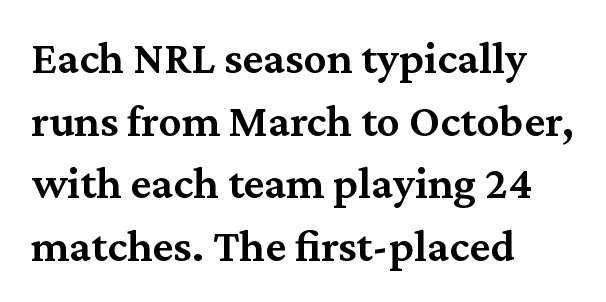
Designer's note — italics off, roman on. Students, observe: this is what conventionally led text looks like. These lines are rendered in a variable-pitch font. Tracking here is standard; glyphs follow each other at the usual distance. Has an underline been added? It has not. The letters are semibold — heavier than regular but short of a full bold.
